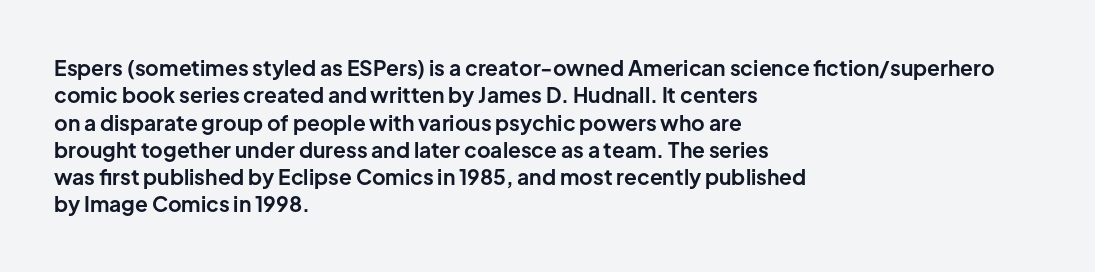
{"italic": "no", "bold": "yes", "underline": "no", "align": "left", "line_spacing": "normal", "line_spacing_ratio": 1.3, "letter_spacing": "normal", "letter_spacing_em": 0.0, "glyph_px": 21}
